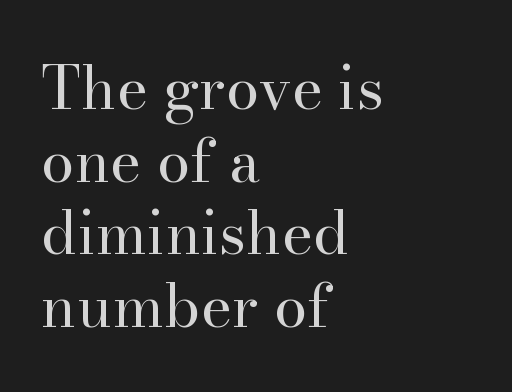
Are there feet on the stems? There are — it's a serif. Heaviness? Minimal to ordinary, like unemphasized prose. No italicization has been applied; the sample stays upright. Looks like regular typesetting: each glyph gets only the width it needs. Tracking here is standard; glyphs follow each other at the usual distance. This sample is left-justified, so line endings fall wherever the words run out.
